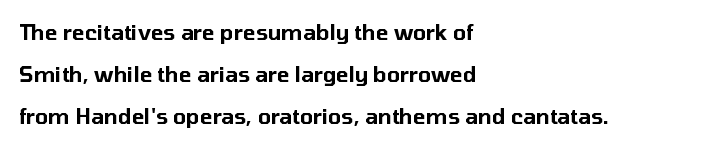
{"italic": "no", "underline": "no", "align": "left", "line_spacing": "loose", "line_spacing_ratio": 1.99, "letter_spacing": "normal", "letter_spacing_em": 0.0, "glyph_px": 21}
